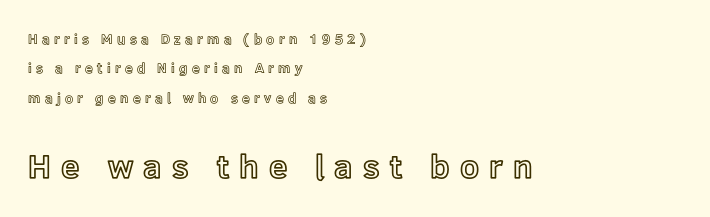
Q: Is the text italic (slanted)? A: No, it is upright.
Q: Is the text underlined? A: No.
Q: How is the paragraph aligned? A: Left-aligned.
Q: Is the spacing between letters normal or unusually wide? A: Unusually wide.
Q: Is the spacing between lines tight, normal or loose? A: Loose.
Q: Which block of text is set in a larger size, the first (top) or the second (bottom)? A: The second (bottom) one.
Q: Width (condensed, normal, or wide)? A: Normal.
Q: x-height? A: Medium.
Q: Monospaced? A: No.
